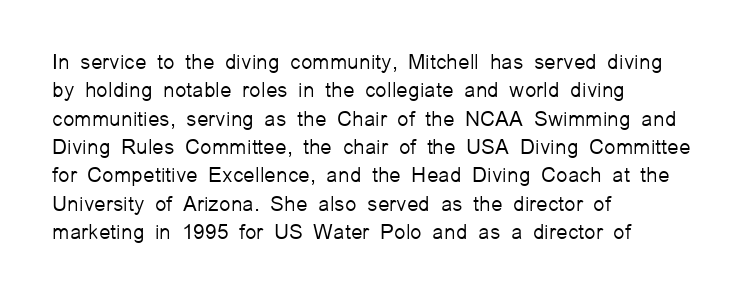
Q: Is the text bold? A: No.
Q: Is the text italic (slanted)? A: No, it is upright.
Q: Is the text underlined? A: No.
Q: How is the paragraph aligned? A: Left-aligned.
Q: Is the spacing between letters normal or unusually wide? A: Normal.
Q: Is the spacing between lines tight, normal or loose? A: Normal.
